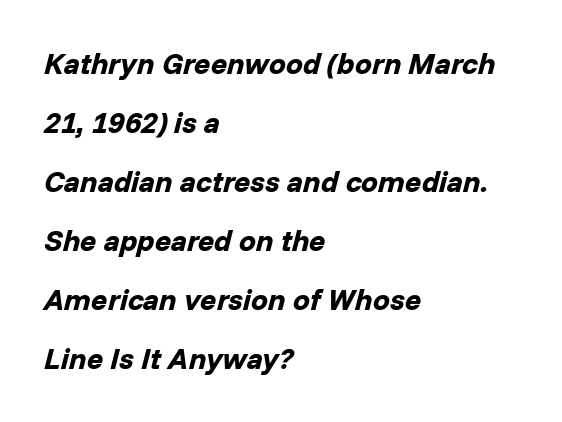
Q: Is the text bold? A: Yes.
Q: Is the text italic (slanted)? A: Yes, it leans right by about 14 degrees.
Q: Is the text underlined? A: No.
Q: How is the paragraph aligned? A: Left-aligned.
Q: Is the spacing between letters normal or unusually wide? A: Normal.
Q: Is the spacing between lines tight, normal or loose? A: Loose.
Q: Width (condensed, normal, or wide)? A: Normal.
Q: Stroke contrast? A: Low.
Q: x-height? A: Medium.
Q: Monospaced? A: No.
